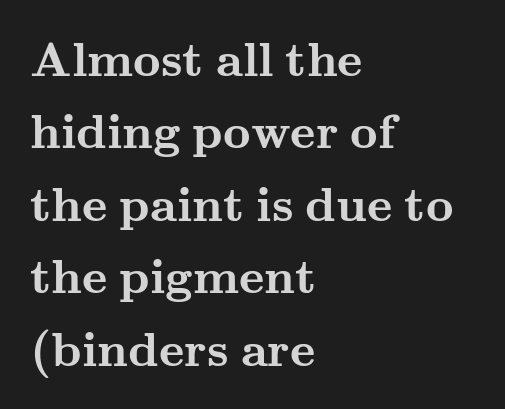
Q: Is the text bold? A: Yes.
Q: Is the text italic (slanted)? A: No, it is upright.
Q: Is the typeface a serif or a sans-serif typeface? A: Serif.
Q: Is the text underlined? A: No.
Q: How is the paragraph aligned? A: Left-aligned.
Q: Is the spacing between letters normal or unusually wide? A: Normal.
Q: Is the spacing between lines tight, normal or loose? A: Normal.
Q: Width (condensed, normal, or wide)? A: Wide.
Q: Stroke contrast? A: Medium.
Q: x-height? A: Small.
Q: Monospaced? A: No.
